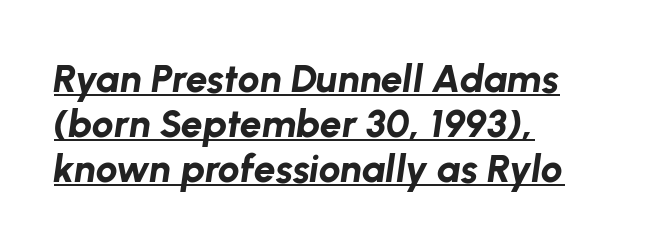
{"italic": "yes", "lean": "right", "slant_degrees": 8, "bold": "yes", "weight": "bold", "width": "normal", "stroke_contrast": "low", "x_height": "medium", "monospaced": "no", "underline": "yes", "align": "left", "line_spacing_ratio": 1.16, "letter_spacing": "normal", "letter_spacing_em": 0.0, "glyph_px": 39}
